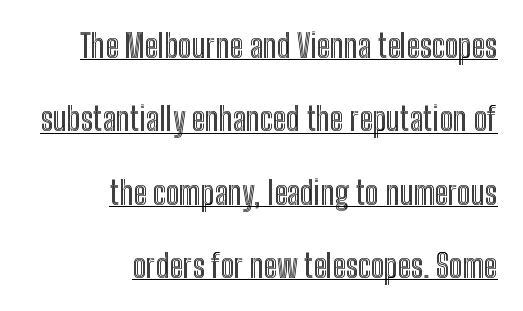
Q: Is the text italic (slanted)? A: No, it is upright.
Q: Is the text underlined? A: Yes.
Q: How is the paragraph aligned? A: Right-aligned.
Q: Is the spacing between letters normal or unusually wide? A: Normal.
Q: Is the spacing between lines tight, normal or loose? A: Loose.
Q: Width (condensed, normal, or wide)? A: Condensed.
Q: x-height? A: Medium.
Q: Monospaced? A: No.
